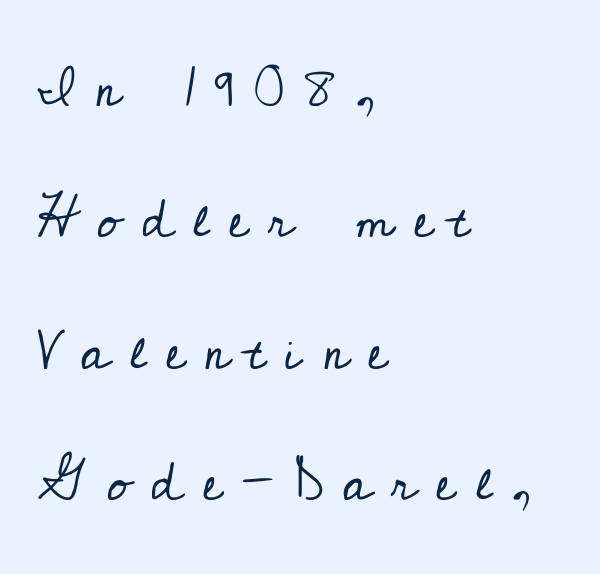
The image shows 55 px regular-weight serif type; set left-aligned, loose line spacing (2.39x), unusually wide letter spacing (+0.36 em), not underlined; low stroke contrast and a small x-height.
